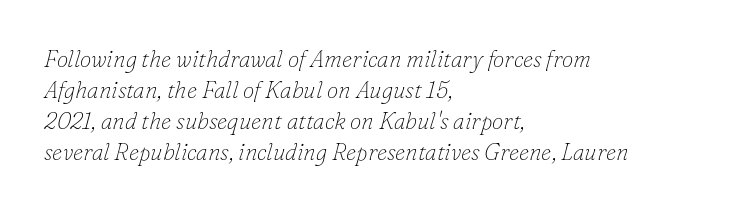
Q: Is the text bold? A: No.
Q: Is the text italic (slanted)? A: Yes, it leans right by about 16 degrees.
Q: Is the text underlined? A: No.
Q: How is the paragraph aligned? A: Left-aligned.
Q: Is the spacing between letters normal or unusually wide? A: Normal.
Q: Is the spacing between lines tight, normal or loose? A: Normal.
